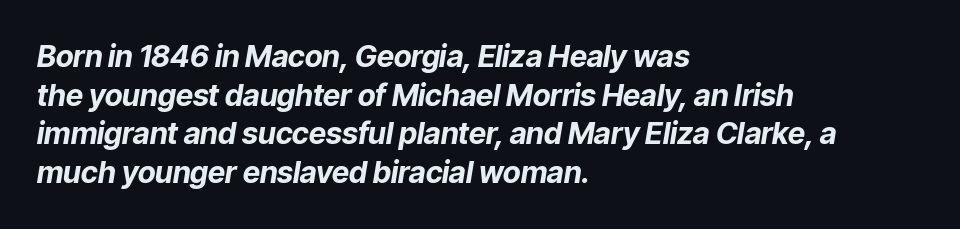
How heavy is the stroke? Heavy — this is a bold. The area under the type is left untouched. These lines were composed using italics. One-word summary of the alignment: left. The rendering uses natural spacing where letterforms have individual widths.
